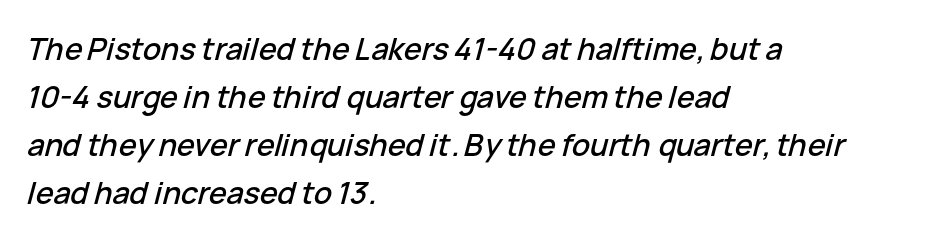
What stands out about the letter spacing? Nothing — it is the standard amount. Each letter keeps its own natural width here, so spacing adapts to shape. This sample uses an oblique cut, with every glyph tilted off the vertical. Glance below the letters and you will spot only blank space. One glance says typical: line gaps are just what's usual.
